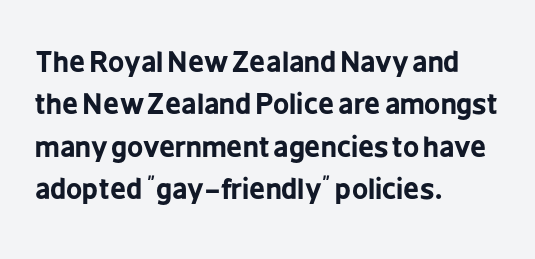
{"serif": "no", "italic": "no", "bold": "yes", "weight": "bold", "width": "condensed", "stroke_contrast": "low", "x_height": "medium", "monospaced": "no", "underline": "no", "align": "left", "line_spacing": "normal", "line_spacing_ratio": 1.51, "letter_spacing": "normal", "letter_spacing_em": 0.0, "glyph_px": 28}
